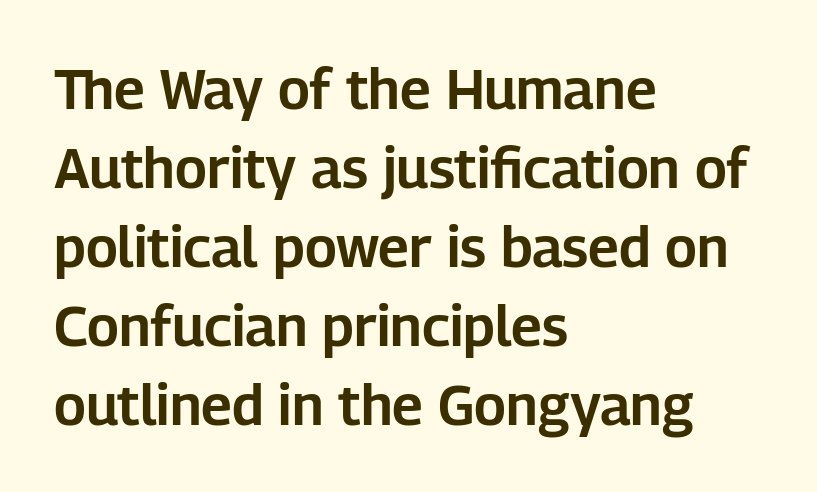
The rendering uses a moderate line-height, typical for paragraphs. The passage shown has conventional tracking throughout. Left-aligned paragraph, ragged on the right. A clean baseline with only descenders dipping below it.
